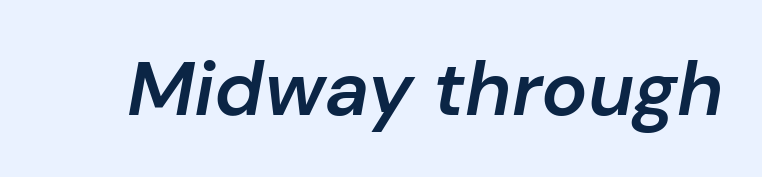
Q: Is the text bold? A: Semi-bold.
Q: Is the text italic (slanted)? A: Yes, it leans right by about 10 degrees.
Q: Is the text underlined? A: No.
Q: Is the spacing between letters normal or unusually wide? A: Normal.
Q: Width (condensed, normal, or wide)? A: Normal.
Q: Stroke contrast? A: Low.
Q: x-height? A: Medium.
Q: Monospaced? A: No.
